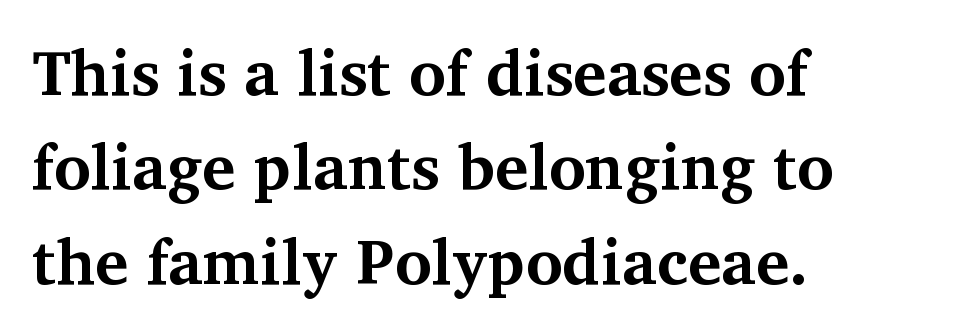
Q: Is the text bold? A: Yes.
Q: Is the text italic (slanted)? A: No, it is upright.
Q: Is the typeface a serif or a sans-serif typeface? A: Serif.
Q: Is the text underlined? A: No.
Q: How is the paragraph aligned? A: Left-aligned.
Q: Is the spacing between letters normal or unusually wide? A: Normal.
Q: Is the spacing between lines tight, normal or loose? A: Normal.
Q: Width (condensed, normal, or wide)? A: Normal.
Q: Stroke contrast? A: Medium.
Q: x-height? A: Medium.
Q: Monospaced? A: No.
